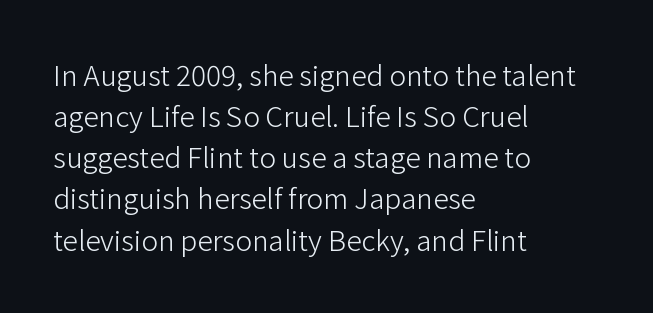
Q: Is the text bold? A: No.
Q: Is the text italic (slanted)? A: No, it is upright.
Q: Is the typeface a serif or a sans-serif typeface? A: Sans-serif.
Q: Is the text underlined? A: No.
Q: How is the paragraph aligned? A: Left-aligned.
Q: Is the spacing between letters normal or unusually wide? A: Normal.
Q: Is the spacing between lines tight, normal or loose? A: Normal.
Q: Width (condensed, normal, or wide)? A: Normal.
Q: Stroke contrast? A: Low.
Q: x-height? A: Medium.
Q: Monospaced? A: No.
